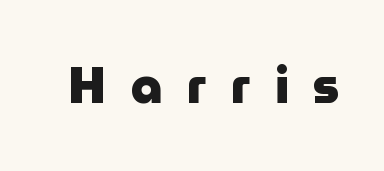
{"serif": "no", "italic": "no", "bold": "yes", "weight": "heavy", "width": "normal", "stroke_contrast": "low", "x_height": "medium", "monospaced": "no", "underline": "no", "letter_spacing": "wide", "letter_spacing_em": 0.49, "glyph_px": 50}
